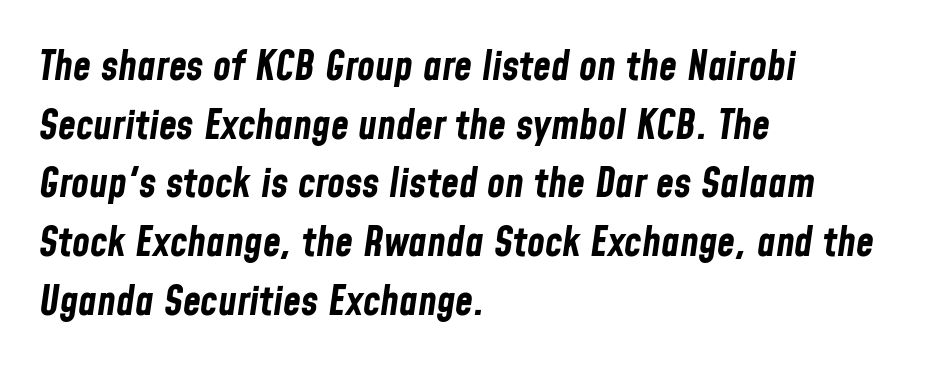
{"italic": "yes", "lean": "right", "slant_degrees": 8, "bold": "yes", "weight": "bold", "width": "condensed", "stroke_contrast": "low", "x_height": "medium", "monospaced": "no", "underline": "no", "align": "left", "line_spacing": "normal", "line_spacing_ratio": 1.43, "letter_spacing": "normal", "letter_spacing_em": 0.0, "glyph_px": 41}
